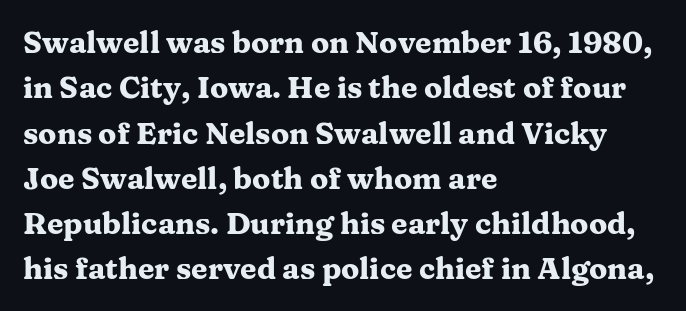
Underlining? Definitely not there. This sample is left-justified, so line endings fall wherever the words run out. The lines sit at an ordinary, default distance from one another. What kind of face is this? One with serifs. If you drew a line through each stem, it would be perfectly vertical. Note the varied advance widths — an 'i' is clearly narrower than an 'm'.
